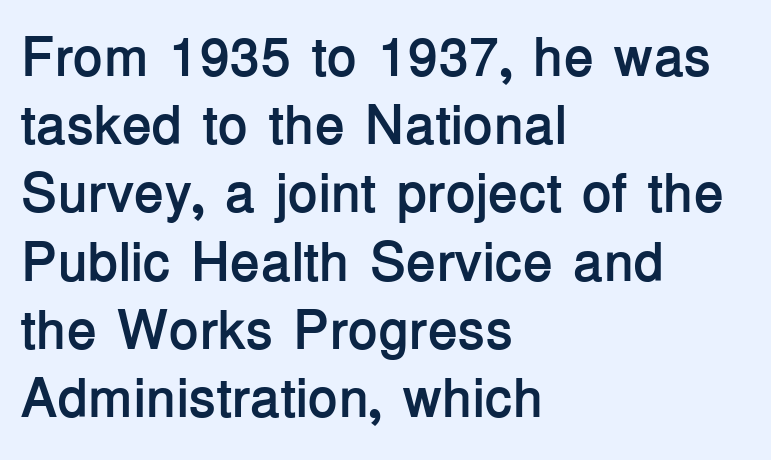
The line texture is even and compact thanks to regular tracking. The passage shown is typed in a proportional face where columns would drift. The passage shown is not underscored anywhere. Notice how the stems are strictly vertical — no italics here. The compositor pushed each line to the left boundary.
